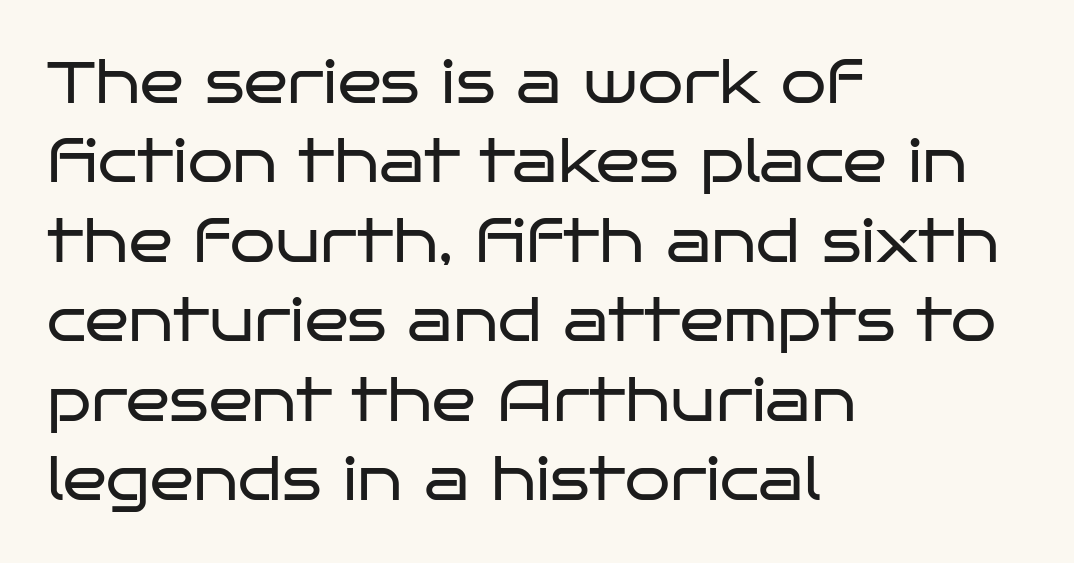
{"serif": "no", "italic": "no", "bold": "no", "weight": "regular", "width": "wide", "stroke_contrast": "low", "x_height": "large", "monospaced": "no", "underline": "no", "align": "left", "line_spacing": "normal", "line_spacing_ratio": 1.37, "letter_spacing": "normal", "letter_spacing_em": 0.0, "glyph_px": 58}
